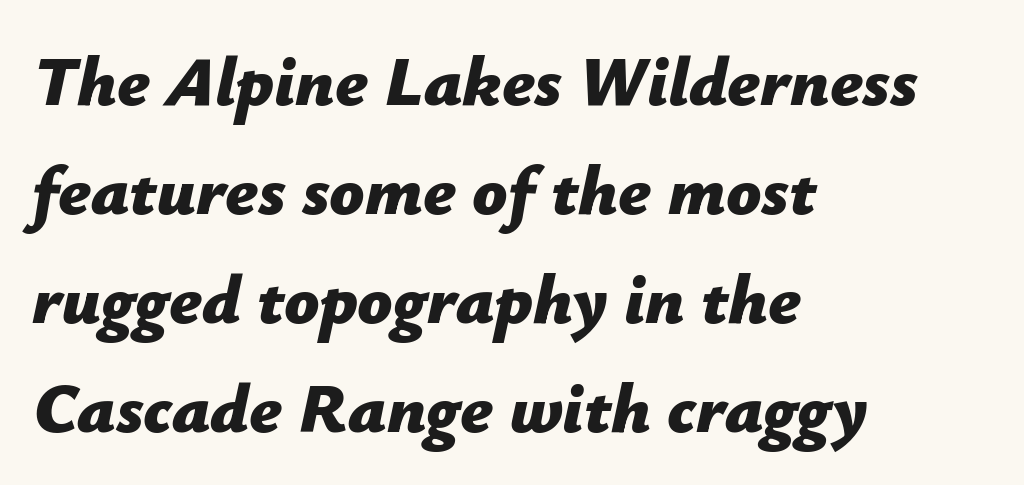
The image shows 69 px bold type, italic (leaning right); set left-aligned, normal line spacing (1.58x), normal letter spacing, not underlined; low stroke contrast and a medium x-height.
